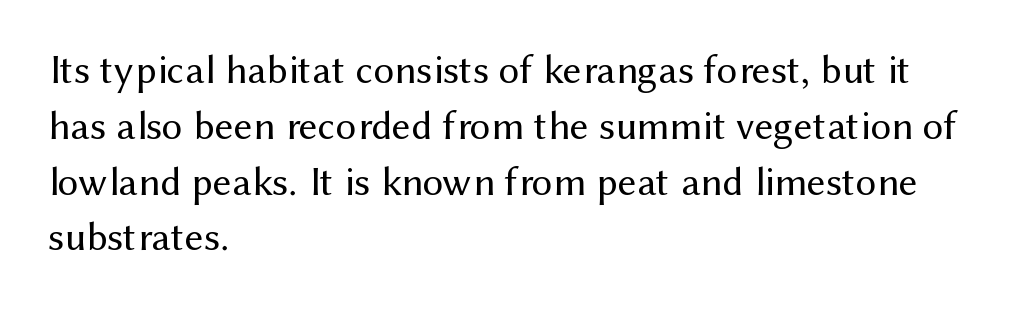
{"serif": "no", "italic": "no", "bold": "no", "weight": "regular", "width": "normal", "stroke_contrast": "medium", "x_height": "medium", "monospaced": "no", "underline": "no", "align": "left", "line_spacing": "normal", "line_spacing_ratio": 1.36, "letter_spacing": "normal", "letter_spacing_em": 0.0, "glyph_px": 41}
